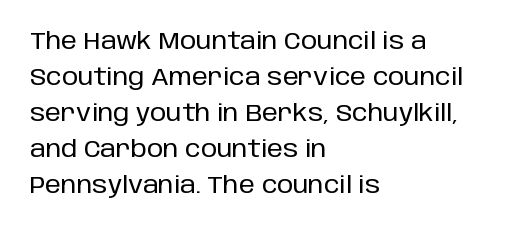
The image shows 23 px text type, upright; set left-aligned, normal line spacing (1.56x), normal letter spacing, not underlined.
